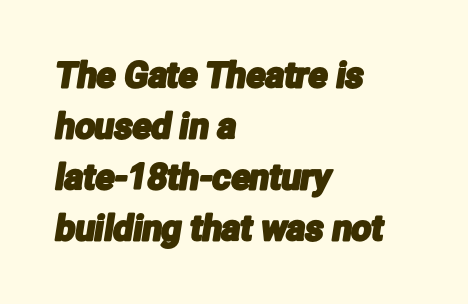
Q: Is the typeface a serif or a sans-serif typeface? A: Sans-serif.
Q: Is the text underlined? A: No.
Q: How is the paragraph aligned? A: Left-aligned.
Q: Is the spacing between letters normal or unusually wide? A: Normal.
Q: Is the spacing between lines tight, normal or loose? A: Normal.
Q: Width (condensed, normal, or wide)? A: Condensed.
Q: Stroke contrast? A: Low.
Q: x-height? A: Medium.
Q: Monospaced? A: No.
